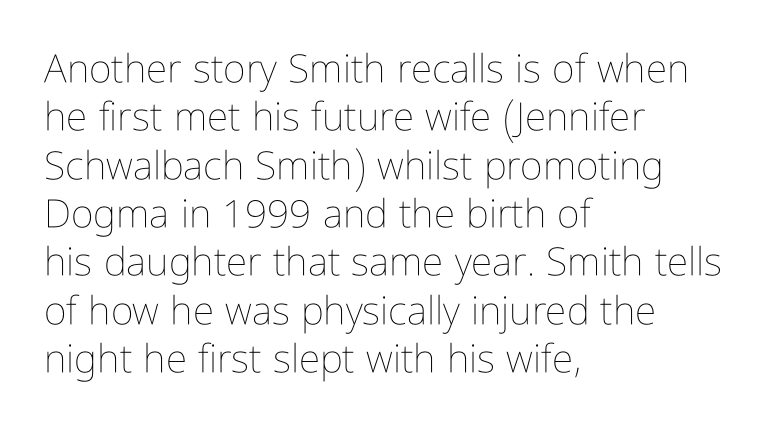
The image shows 39 px thin, condensed type, upright; set left-aligned, line spacing 1.24x, normal letter spacing, not underlined; low stroke contrast and a medium x-height.
